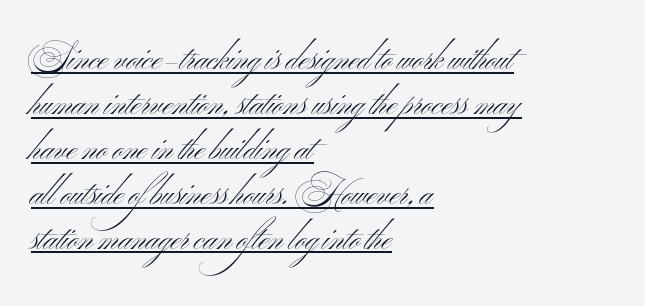
{"serif": "no", "bold": "no", "weight": "light", "width": "wide", "stroke_contrast": "medium", "x_height": "small", "monospaced": "no", "underline": "yes", "align": "left", "line_spacing": "normal", "line_spacing_ratio": 1.36, "letter_spacing": "normal", "letter_spacing_em": 0.0, "glyph_px": 33}
